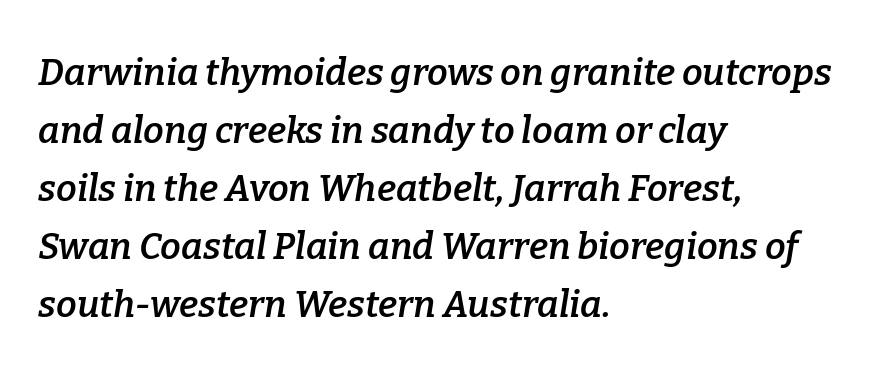
{"serif": "yes", "italic": "yes", "lean": "right", "slant_degrees": 9, "bold": "semi", "weight": "semibold", "width": "normal", "stroke_contrast": "low", "x_height": "medium", "monospaced": "no", "underline": "no", "align": "left", "line_spacing": "normal", "line_spacing_ratio": 1.57, "letter_spacing": "normal", "letter_spacing_em": 0.0, "glyph_px": 37}
